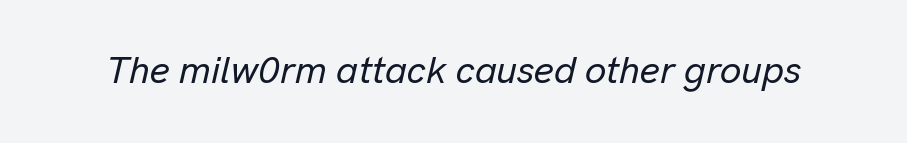
Q: Is the text italic (slanted)? A: Yes, it leans right by about 13 degrees.
Q: Is the text underlined? A: No.
Q: Is the spacing between letters normal or unusually wide? A: Normal.
Q: Width (condensed, normal, or wide)? A: Normal.
Q: Stroke contrast? A: Low.
Q: x-height? A: Medium.
Q: Monospaced? A: No.
